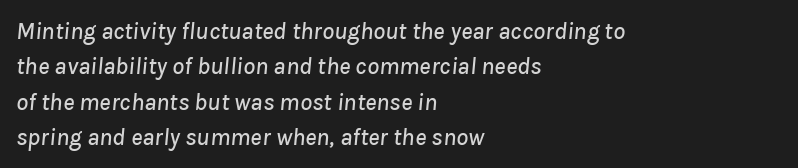
The letters are slanted; this is an italic face. The type is set solid horizontally, with unmodified tracking. The lines sit at an ordinary, default distance from one another. Compared with a centered layout, this one pins lines to the left instead.
